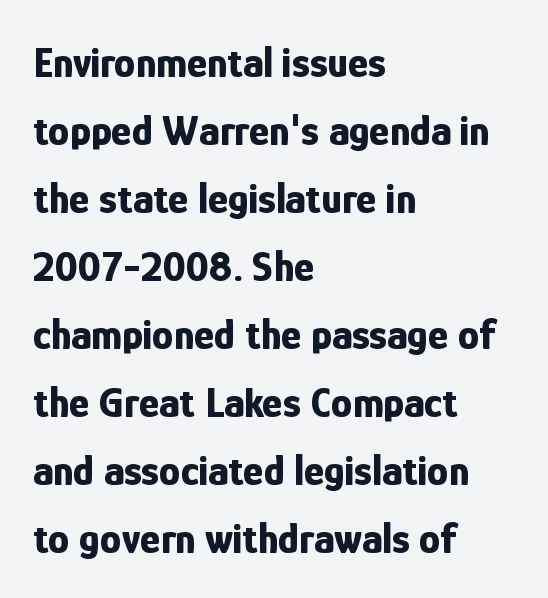
Glyph-to-glyph distance matches everyday printed text. Look at the bottom of the vertical strokes: they stop flat, with no serifs. What's the leading like? Ordinary, nothing unusual. Check under the words: just untouched page.
